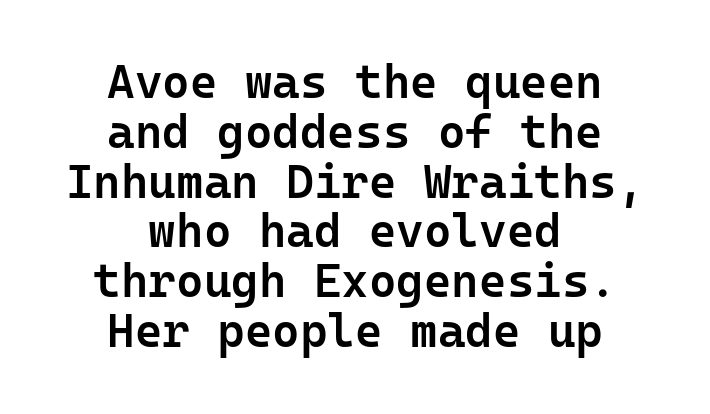
The image shows 47 px semibold sans-serif type, upright, monospaced; set centered, tight line spacing (1.06x), normal letter spacing, not underlined; low stroke contrast and a medium x-height.
